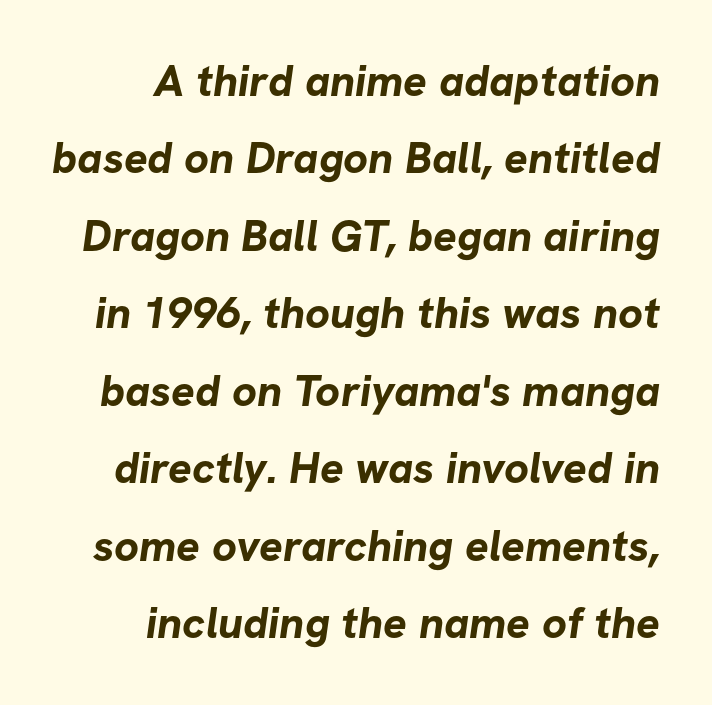
Caption: bold face, heavy strokes. In terms of letterform style, serifs are entirely absent. Notice how the passage keeps a crisp vertical edge on the right only. These lines keep a tight, regular rhythm from letter to letter.
